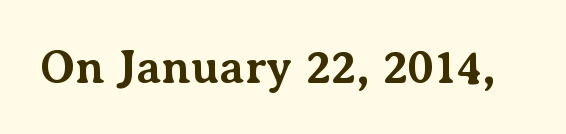
Q: Is the text bold? A: Yes.
Q: Is the text italic (slanted)? A: No, it is upright.
Q: Is the typeface a serif or a sans-serif typeface? A: Serif.
Q: Is the text underlined? A: No.
Q: Is the spacing between letters normal or unusually wide? A: Normal.
Q: Width (condensed, normal, or wide)? A: Normal.
Q: Stroke contrast? A: Medium.
Q: x-height? A: Medium.
Q: Monospaced? A: No.
